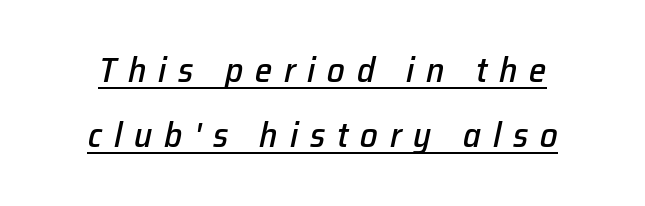
The image shows 35 px text type, italic (leaning right); set centered, line spacing 1.86x, unusually wide letter spacing (+0.34 em), underlined; low stroke contrast and a medium x-height.
